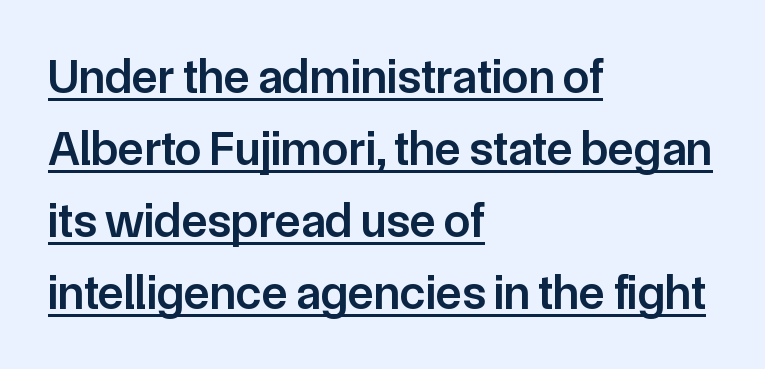
The image shows 48 px semibold sans-serif type, upright; set left-aligned, normal line spacing (1.5x), normal letter spacing, underlined; low stroke contrast and a medium x-height.
